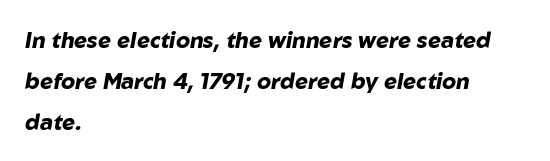
{"italic": "yes", "lean": "right", "slant_degrees": 10, "bold": "yes", "underline": "no", "align": "left", "line_spacing_ratio": 1.86, "letter_spacing": "normal", "letter_spacing_em": 0.0, "glyph_px": 22}
